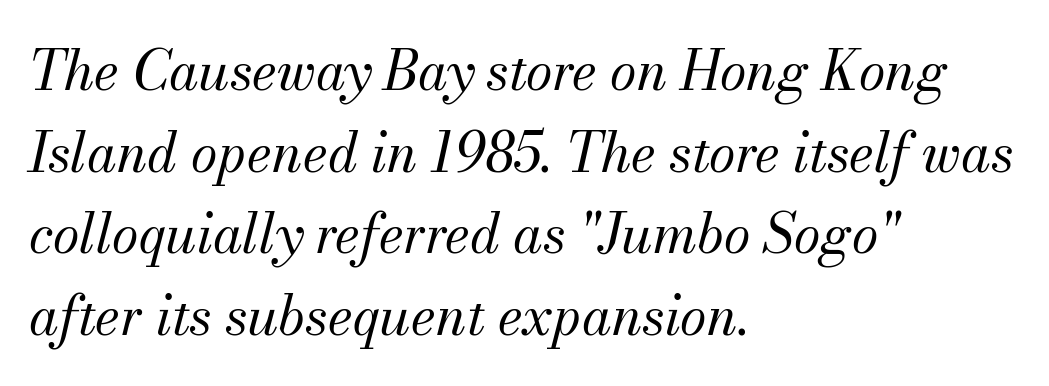
Q: Is the text bold? A: No.
Q: Is the text italic (slanted)? A: Yes, it leans right by about 13 degrees.
Q: Is the typeface a serif or a sans-serif typeface? A: Serif.
Q: Is the text underlined? A: No.
Q: How is the paragraph aligned? A: Left-aligned.
Q: Is the spacing between letters normal or unusually wide? A: Normal.
Q: Is the spacing between lines tight, normal or loose? A: Normal.
Q: Width (condensed, normal, or wide)? A: Normal.
Q: Stroke contrast? A: Medium.
Q: x-height? A: Small.
Q: Monospaced? A: No.
